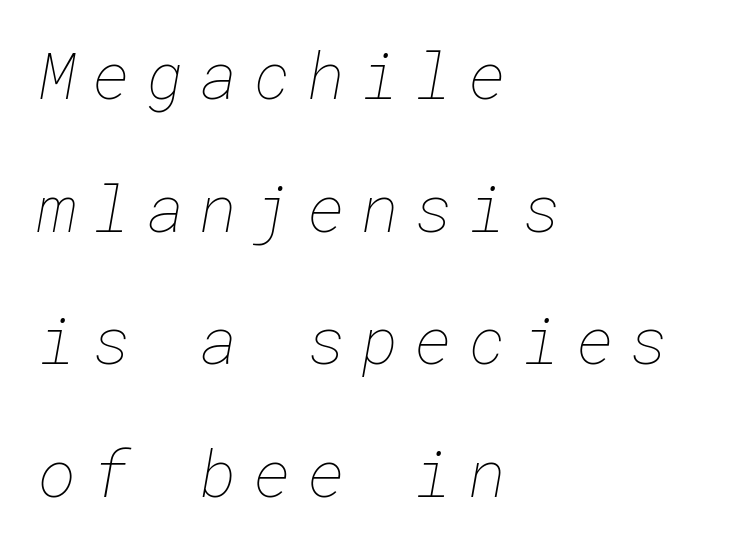
The image shows 65 px thin type; set left-aligned, loose line spacing (2.04x), unusually wide letter spacing (+0.24 em), not underlined; low stroke contrast and a medium x-height.
